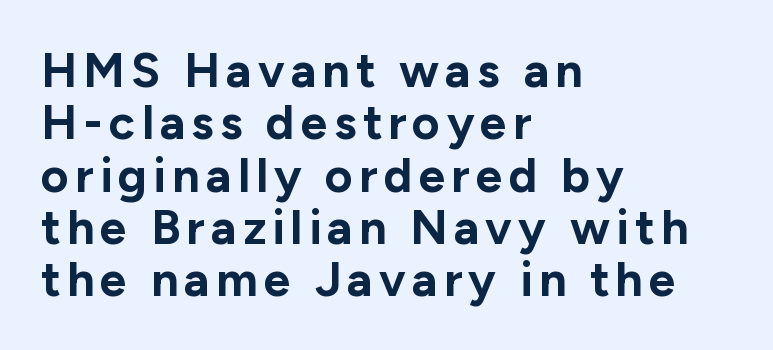
The image shows 48 px bold sans-serif type, upright; set left-aligned, tight line spacing (1.09x), not underlined; low stroke contrast and a medium x-height.
